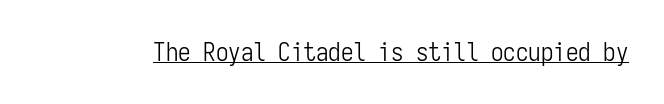
The image shows 25 px text type, upright; set normal letter spacing, underlined.
